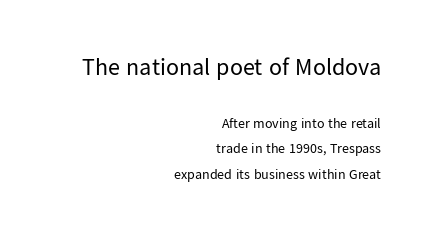
The image shows 24 px text type, upright; set right-aligned, line spacing 1.82x, normal letter spacing, not underlined; the first (top) block is 1.71x larger.
